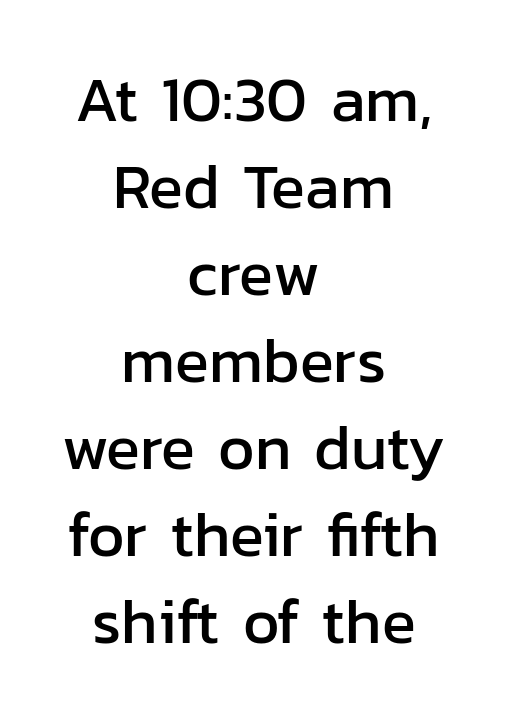
Nobody touched the tracking dial on this one. In terms of posture, this sample is upright. Rows of type keep a routine distance in the vertical direction. You could not count columns in this text — the font is proportionally spaced. This rendering uses center alignment, leaving both contours irregular but symmetric.
